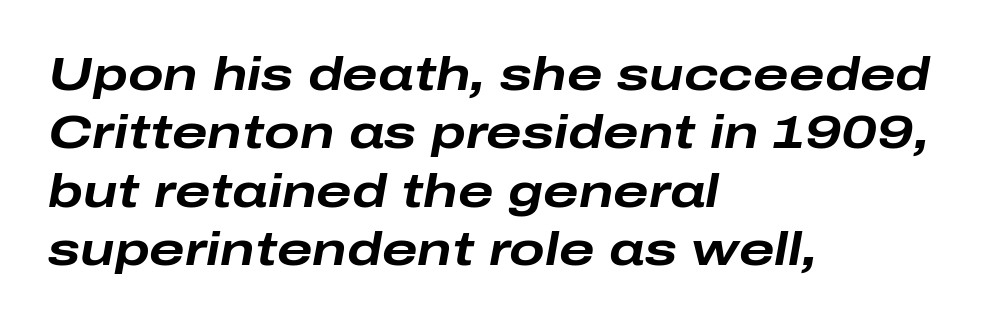
Q: Is the text bold? A: Yes.
Q: Is the text italic (slanted)? A: Yes, it leans right by about 10 degrees.
Q: Is the text underlined? A: No.
Q: How is the paragraph aligned? A: Left-aligned.
Q: Is the spacing between letters normal or unusually wide? A: Normal.
Q: Width (condensed, normal, or wide)? A: Wide.
Q: Stroke contrast? A: Low.
Q: x-height? A: Medium.
Q: Monospaced? A: No.
